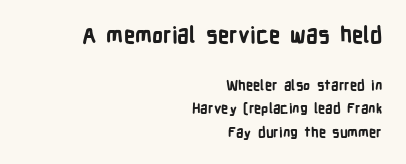
Whoever set this made the first block the dominant, larger element. Glance below the letters and you will spot only blank space. Letter spacing: default. Is the type bold? Yes — the strokes are clearly thick and heavy. Honestly, the row spacing looks completely unremarkable.
